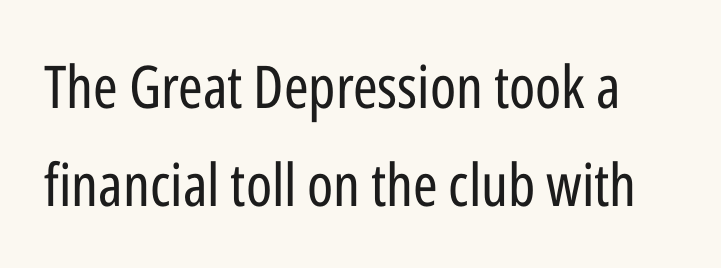
{"serif": "no", "italic": "no", "bold": "no", "weight": "regular", "width": "condensed", "stroke_contrast": "low", "x_height": "medium", "monospaced": "no", "underline": "no", "line_spacing": "normal", "line_spacing_ratio": 1.66, "letter_spacing": "normal", "letter_spacing_em": 0.0, "glyph_px": 59}
